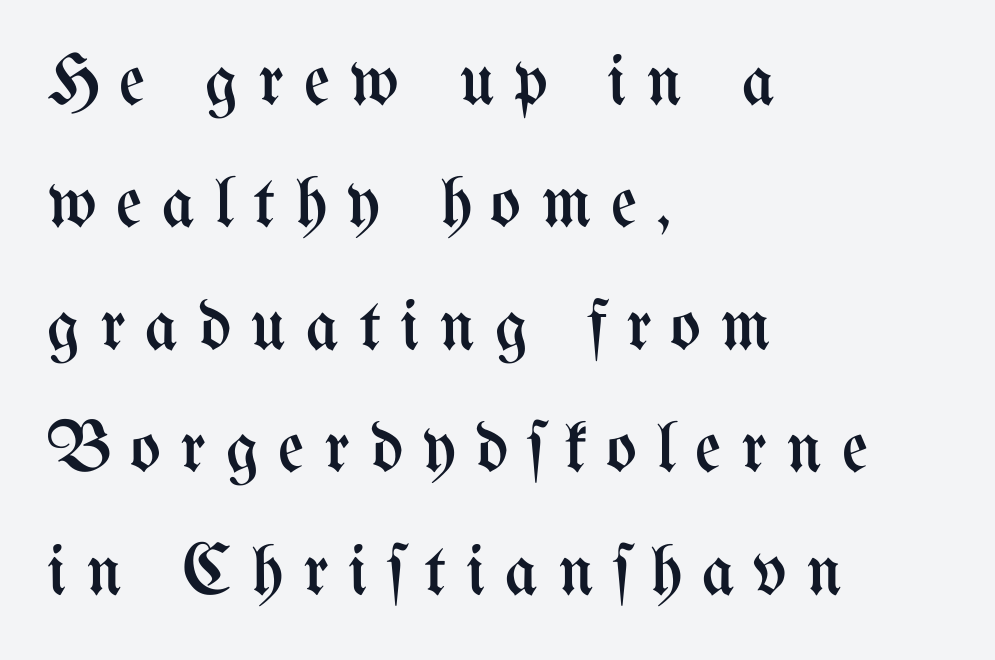
Q: Is the text bold? A: No.
Q: Is the text italic (slanted)? A: No, it is upright.
Q: Is the text underlined? A: No.
Q: How is the paragraph aligned? A: Left-aligned.
Q: Is the spacing between letters normal or unusually wide? A: Unusually wide.
Q: Is the spacing between lines tight, normal or loose? A: Normal.
Q: Width (condensed, normal, or wide)? A: Condensed.
Q: Stroke contrast? A: Medium.
Q: x-height? A: Medium.
Q: Monospaced? A: No.
